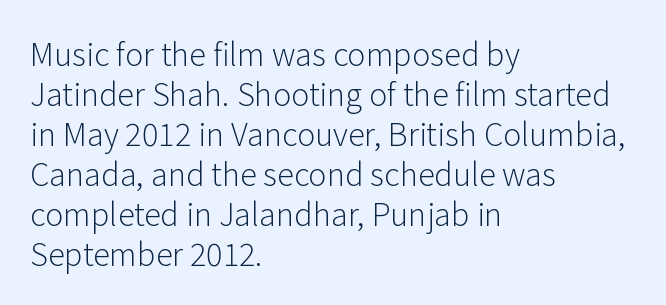
Q: Is the text bold? A: No.
Q: Is the text italic (slanted)? A: No, it is upright.
Q: Is the typeface a serif or a sans-serif typeface? A: Sans-serif.
Q: Is the text underlined? A: No.
Q: How is the paragraph aligned? A: Left-aligned.
Q: Is the spacing between letters normal or unusually wide? A: Normal.
Q: Is the spacing between lines tight, normal or loose? A: Normal.
Q: Width (condensed, normal, or wide)? A: Normal.
Q: Stroke contrast? A: Low.
Q: x-height? A: Medium.
Q: Monospaced? A: No.
